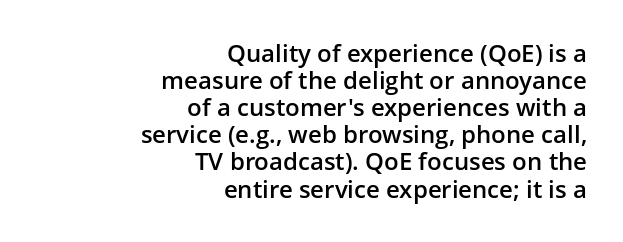
The typesetter chose a ragged-left arrangement here. Notice how descenders almost collide with the ascenders below — that's tight leading. The area under the type is left untouched. The face used here is a semibold: visibly heavier than regular, lighter than bold. Tracking here is standard; glyphs follow each other at the usual distance. Ascenders rise straight up at ninety degrees.
